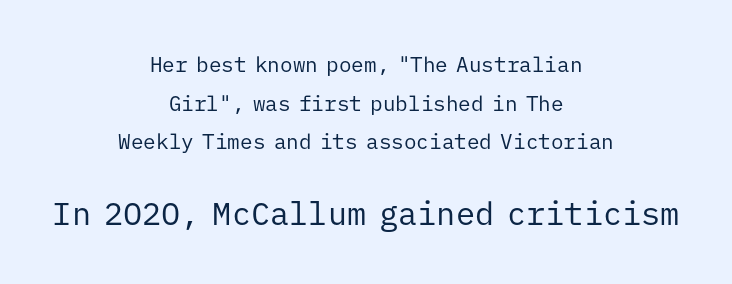
The image shows 32 px regular-weight sans-serif type, upright, monospaced; set centered, line spacing 1.84x, normal letter spacing, not underlined; the second (bottom) block is 1.52x larger; low stroke contrast and a medium x-height.
